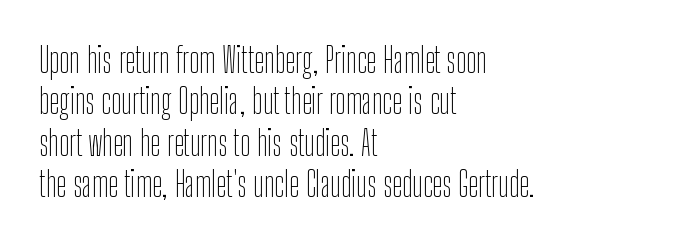
The image shows 34 px thin, condensed sans-serif type, upright; set left-aligned, line spacing 1.22x, normal letter spacing, not underlined; low stroke contrast and a medium x-height.
